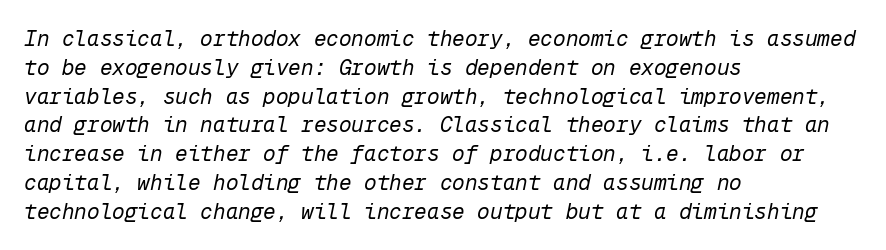
Vertical stems look standard width or narrower in stroke. Descender tails drop into unmarked territory. The leading is moderate, giving the passage an even texture. It's the slanting kind of type. The letters sit at their default tracking, neither squeezed nor spread. Each line starts at the same left margin while the right side varies.
